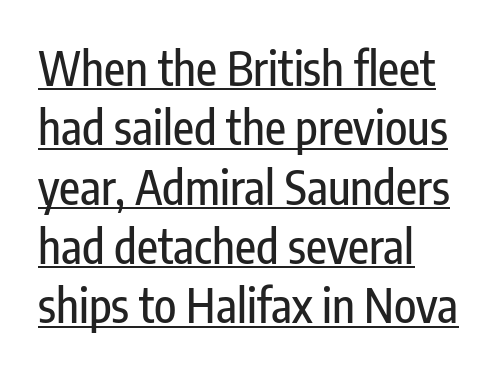
All the whitespace from short lines collects on the right. The lines sit at an ordinary, default distance from one another. I'd call this a sans setting — the letters go barefoot. Quick note: underline on. Looks like regular typesetting: each glyph gets only the width it needs.
